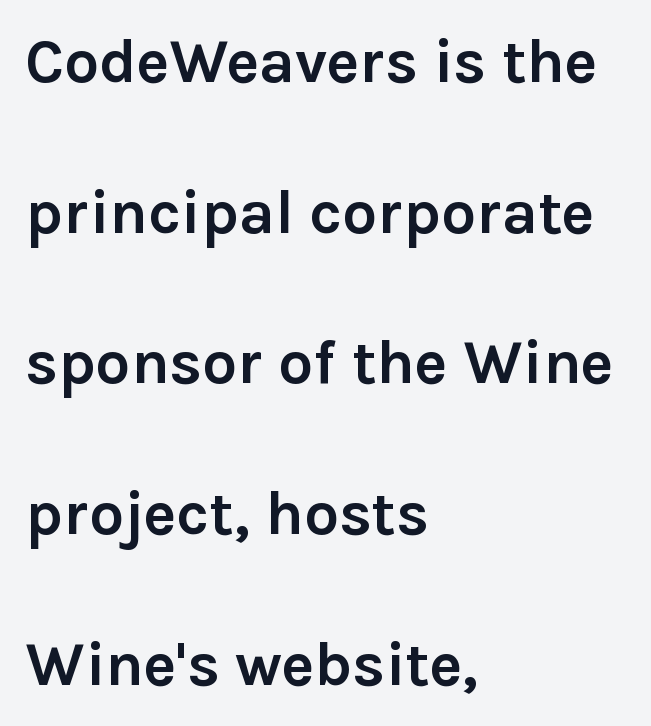
Q: Is the text bold? A: Yes.
Q: Is the text italic (slanted)? A: No, it is upright.
Q: Is the typeface a serif or a sans-serif typeface? A: Sans-serif.
Q: Is the text underlined? A: No.
Q: How is the paragraph aligned? A: Left-aligned.
Q: Is the spacing between letters normal or unusually wide? A: Normal.
Q: Is the spacing between lines tight, normal or loose? A: Loose.
Q: Width (condensed, normal, or wide)? A: Normal.
Q: x-height? A: Medium.
Q: Monospaced? A: No.
